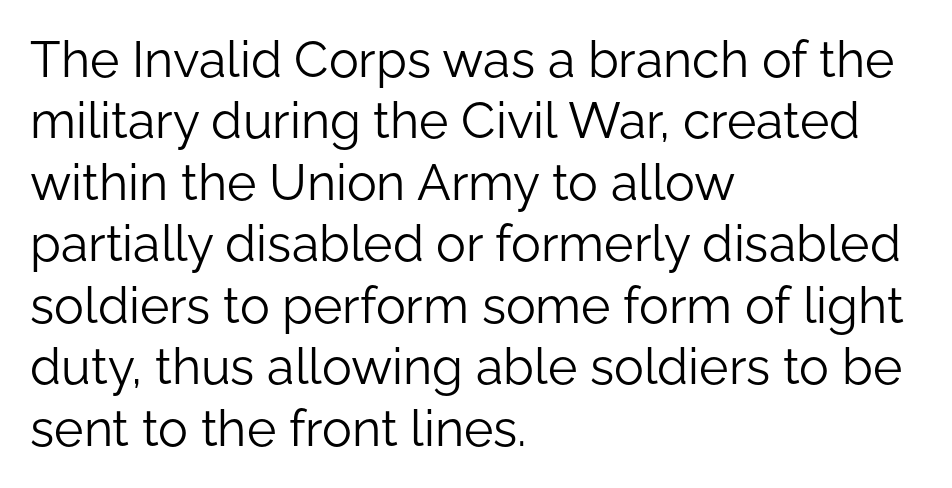
Each letter keeps its own natural width here, so spacing adapts to shape. Lines of text with bare space underneath. Every character sits straight up, as roman type does. The text block is weighted toward the left margin, trailing off unevenly rightward. Is the type heavy? It reads as light-to-regular instead.
